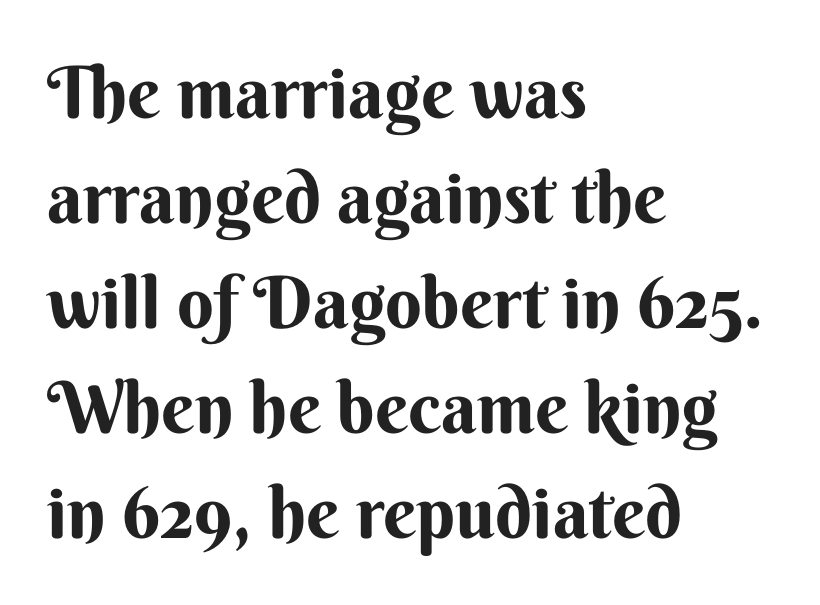
A sans-serif font was chosen for this passage. The passage shown has conventional tracking throughout. The typography opts for an upright posture over an oblique one. The strip under each line holds only bare page. These lines stack with their left ends in a neat column.
